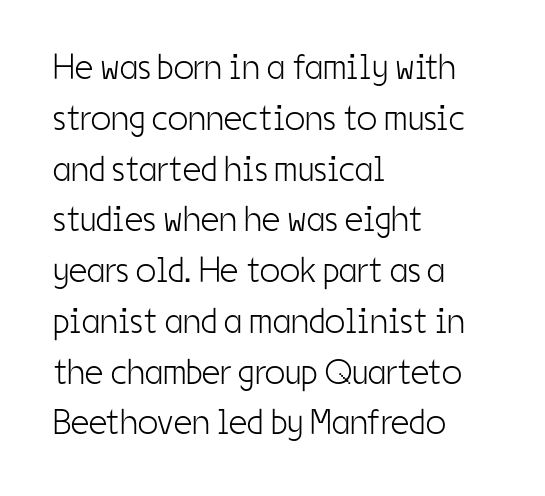
The image shows 36 px light, condensed sans-serif type, upright; set left-aligned, normal line spacing (1.41x), normal letter spacing, not underlined; low stroke contrast and a medium x-height.
